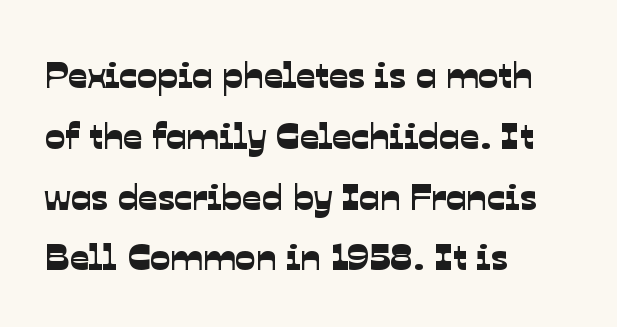
{"serif": "no", "width": "normal", "stroke_contrast": "low", "x_height": "medium", "monospaced": "no", "underline": "no", "align": "left", "line_spacing": "normal", "line_spacing_ratio": 1.6, "letter_spacing": "normal", "letter_spacing_em": 0.0, "glyph_px": 38}
